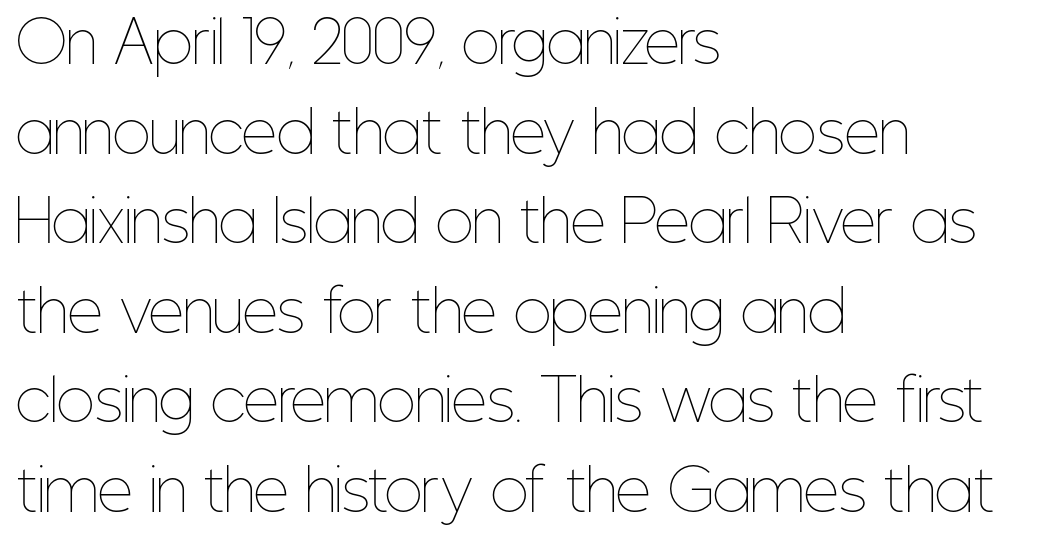
The image shows 56 px thin, condensed type, upright; set left-aligned, normal line spacing (1.6x), normal letter spacing, not underlined; low stroke contrast and a medium x-height.
